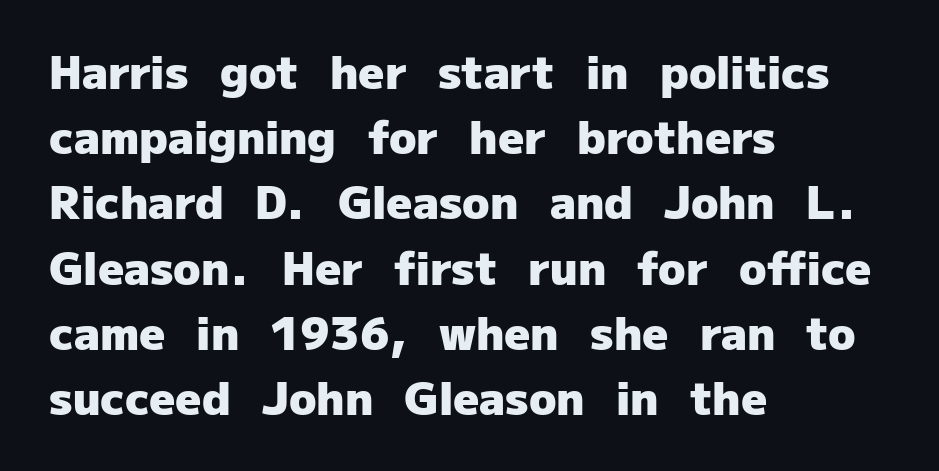
The image shows 45 px heavy sans-serif type, upright; set left-aligned, normal line spacing (1.45x), normal letter spacing, not underlined; low stroke contrast and a medium x-height.
